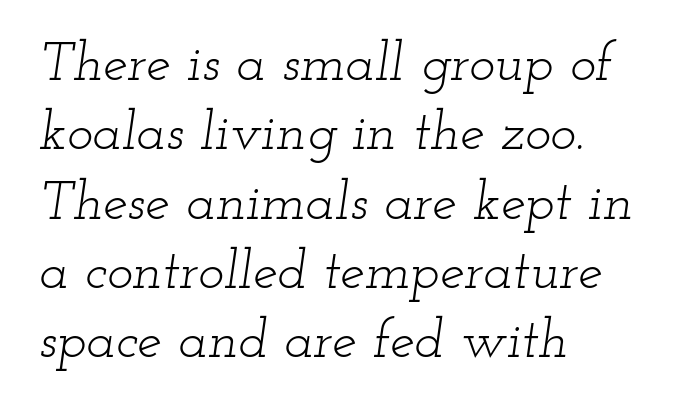
{"serif": "yes", "italic": "yes", "lean": "right", "slant_degrees": 12, "bold": "no", "weight": "light", "width": "wide", "stroke_contrast": "low", "x_height": "small", "monospaced": "no", "underline": "no", "align": "left", "line_spacing": "normal", "line_spacing_ratio": 1.26, "letter_spacing": "normal", "letter_spacing_em": 0.0, "glyph_px": 55}
